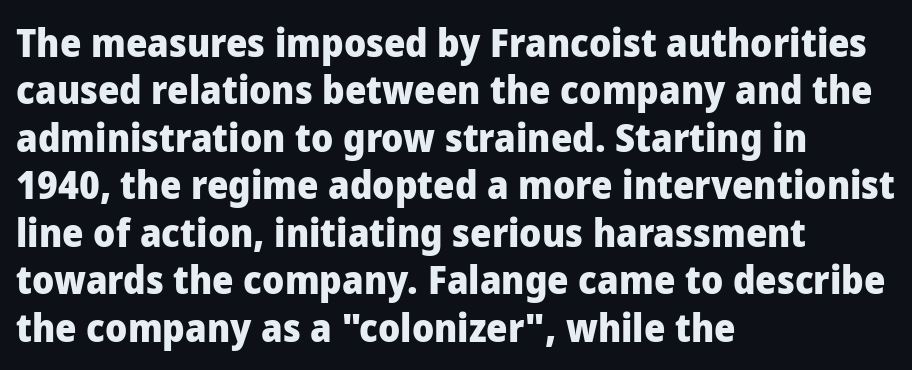
The image shows 38 px heavy sans-serif type, upright; set left-aligned, normal line spacing (1.25x), normal letter spacing, not underlined; low stroke contrast and a medium x-height.
